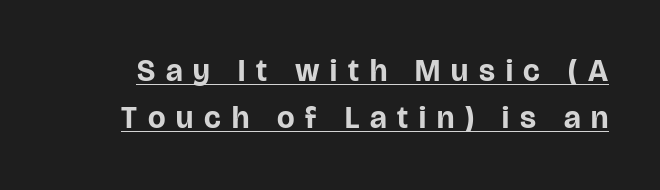
{"serif": "no", "italic": "no", "bold": "yes", "weight": "bold", "width": "normal", "stroke_contrast": "low", "x_height": "large", "monospaced": "no", "underline": "yes", "line_spacing": "normal", "line_spacing_ratio": 1.53, "letter_spacing": "wide", "letter_spacing_em": 0.35, "glyph_px": 31}
